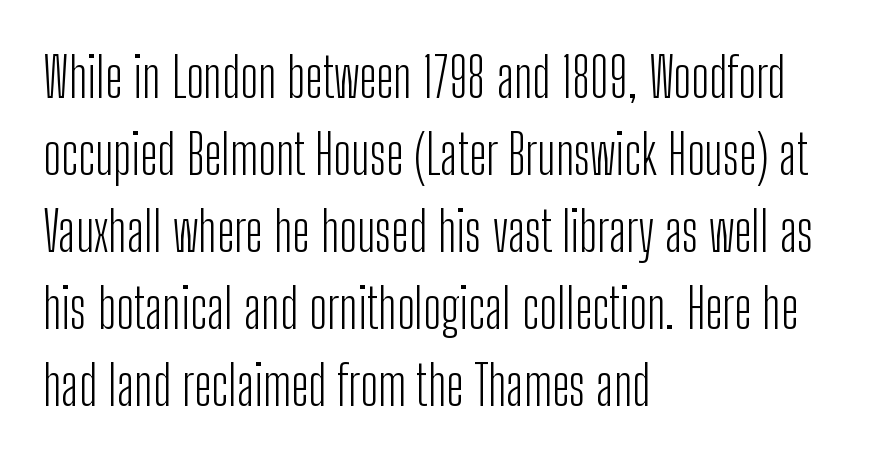
{"serif": "no", "italic": "no", "bold": "no", "weight": "light", "width": "condensed", "stroke_contrast": "low", "x_height": "medium", "monospaced": "no", "underline": "no", "align": "left", "line_spacing": "normal", "line_spacing_ratio": 1.4, "letter_spacing": "normal", "letter_spacing_em": 0.0, "glyph_px": 55}
